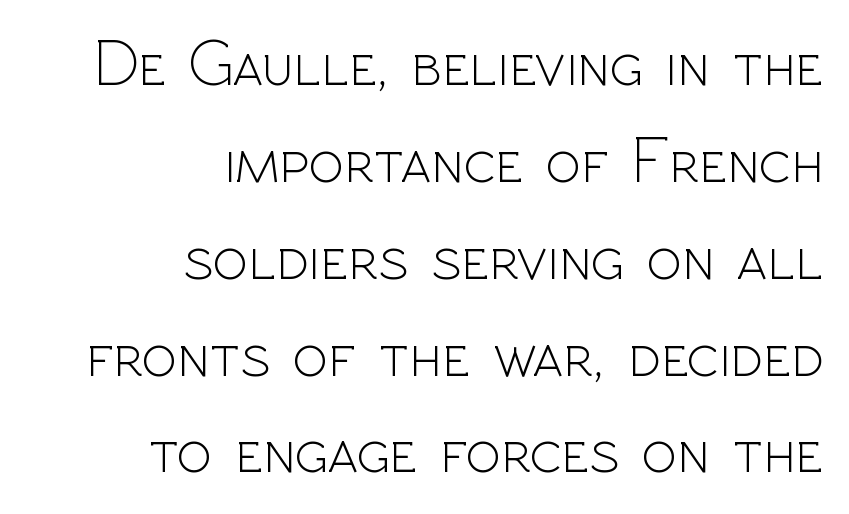
{"serif": "no", "italic": "no", "bold": "no", "weight": "light", "width": "normal", "x_height": "medium", "monospaced": "no", "underline": "no", "align": "right", "line_spacing": "normal", "line_spacing_ratio": 1.49, "letter_spacing": "normal", "letter_spacing_em": 0.0, "glyph_px": 65}
